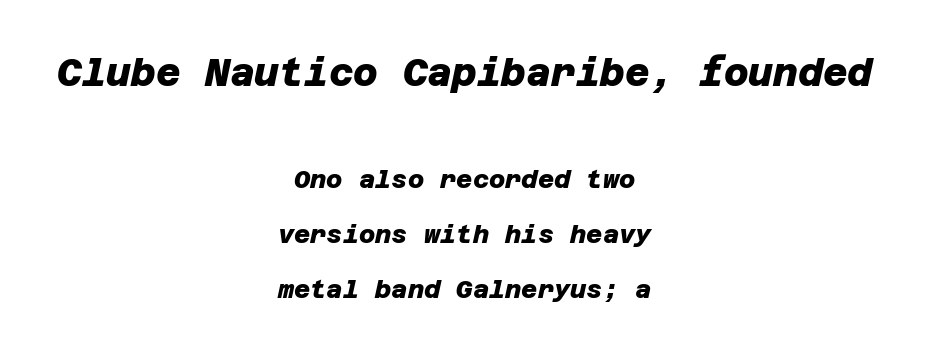
The image shows 38 px heavy sans-serif type; set centered, loose line spacing (2.2x), normal letter spacing, not underlined; the first (top) block is 1.52x larger; low stroke contrast and a large x-height.
